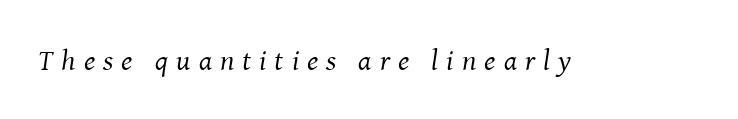
Beneath every word, the page is bare. Proportional: the letters do not fall into vertical columns. This reads as an unemphasized weight, regular at the heaviest. Characters follow at a spacing far wider than the type designer built in.
